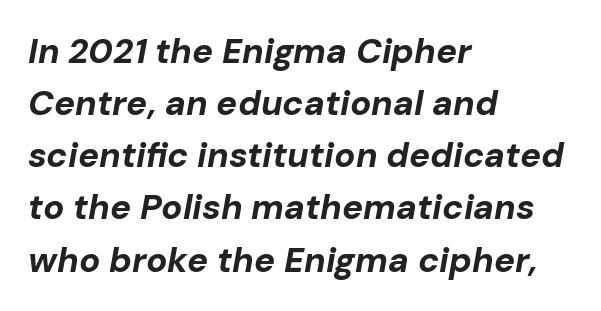
The image shows 35 px bold type, italic (leaning right); set left-aligned, normal line spacing (1.49x), normal letter spacing, not underlined; low stroke contrast and a medium x-height.
